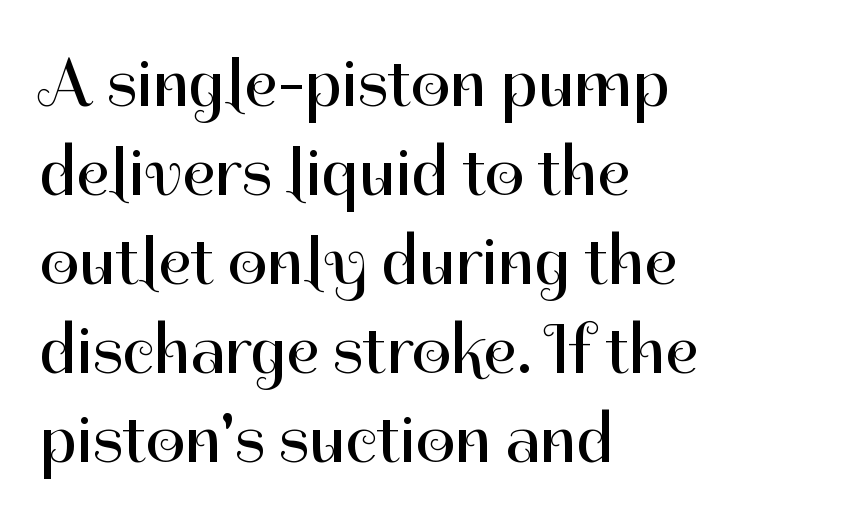
{"serif": "no", "italic": "no", "bold": "no", "weight": "regular", "width": "normal", "stroke_contrast": "high", "x_height": "medium", "monospaced": "no", "underline": "no", "align": "left", "line_spacing": "normal", "line_spacing_ratio": 1.29, "letter_spacing": "normal", "letter_spacing_em": 0.0, "glyph_px": 69}
